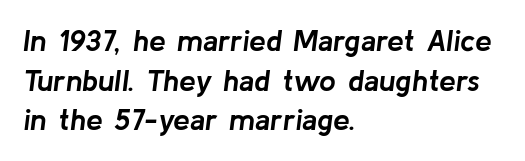
Q: Is the text bold? A: Yes.
Q: Is the text italic (slanted)? A: Yes, it leans right by about 8 degrees.
Q: Is the text underlined? A: No.
Q: How is the paragraph aligned? A: Left-aligned.
Q: Is the spacing between letters normal or unusually wide? A: Normal.
Q: Is the spacing between lines tight, normal or loose? A: Normal.
Q: Width (condensed, normal, or wide)? A: Normal.
Q: Stroke contrast? A: Low.
Q: x-height? A: Medium.
Q: Monospaced? A: No.
